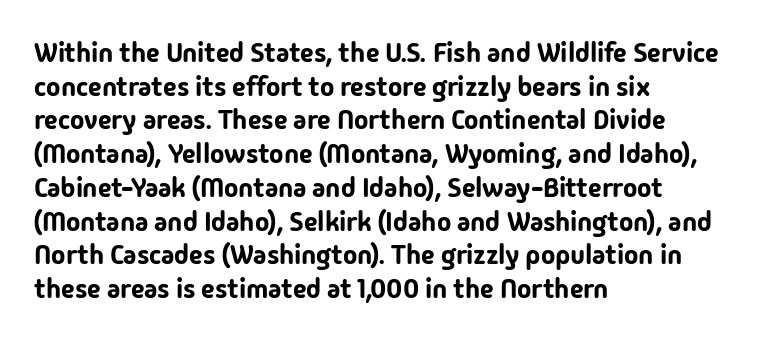
{"italic": "no", "underline": "no", "align": "left", "line_spacing": "normal", "line_spacing_ratio": 1.25, "letter_spacing": "normal", "letter_spacing_em": 0.0, "glyph_px": 27}
